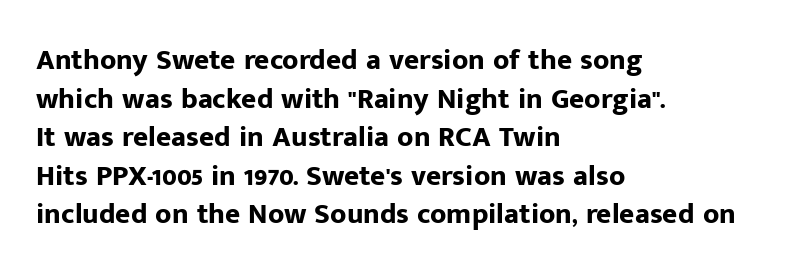
The image shows 29 px bold sans-serif type, upright; set left-aligned, normal line spacing (1.33x), normal letter spacing, not underlined; low stroke contrast and a medium x-height.
